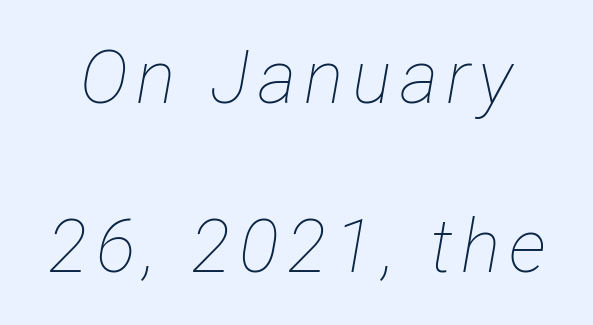
The image shows 74 px thin, condensed type, italic (leaning right); set loose line spacing (2.28x), not underlined; low stroke contrast and a medium x-height.
